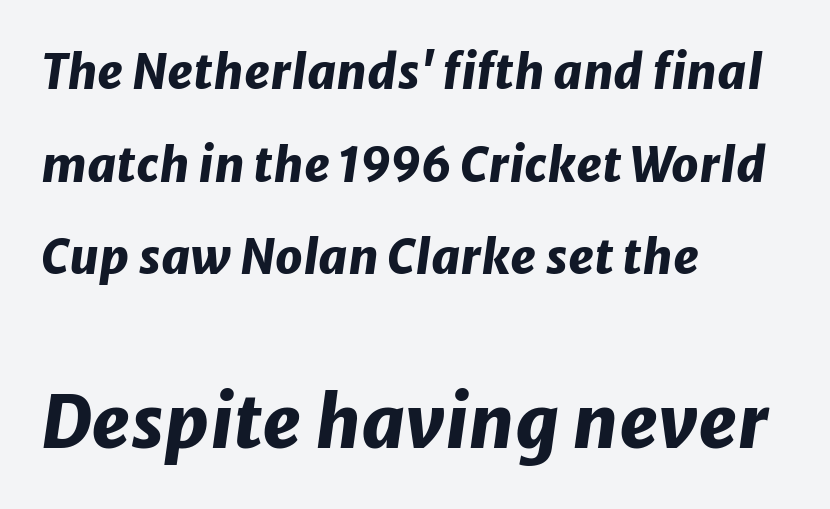
The specimen reads as italic at a glance. Descenders are the only things crossing below the line. Nothing unusual about the tracking: characters are spaced as the font intends. Line spacing here is loose.
